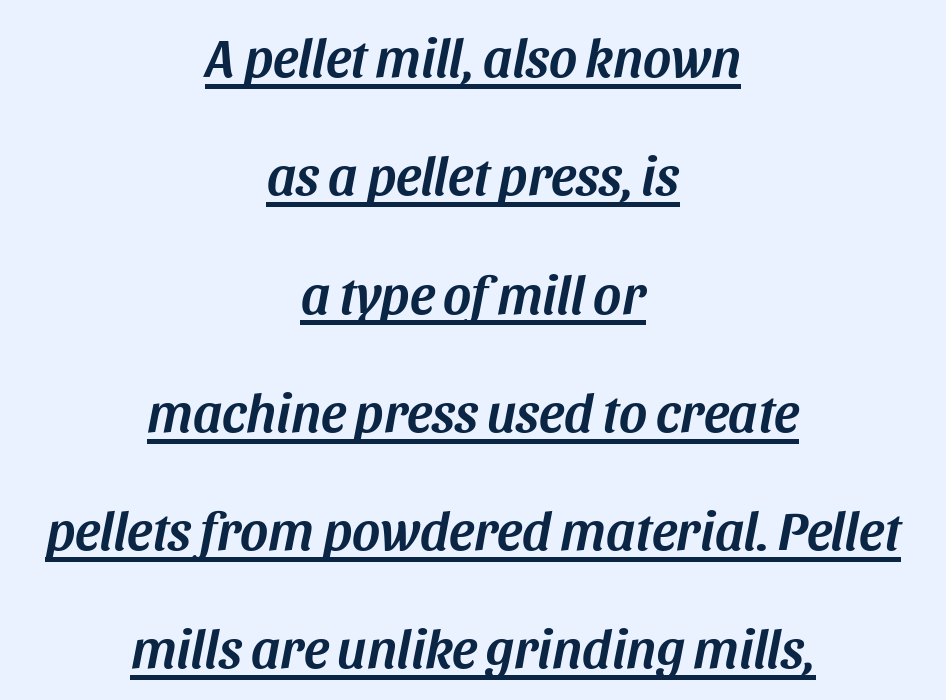
Q: Is the text italic (slanted)? A: Yes, it leans right by about 11 degrees.
Q: Is the text underlined? A: Yes.
Q: How is the paragraph aligned? A: Centered.
Q: Is the spacing between letters normal or unusually wide? A: Normal.
Q: Is the spacing between lines tight, normal or loose? A: Loose.
Q: Width (condensed, normal, or wide)? A: Normal.
Q: Stroke contrast? A: Medium.
Q: x-height? A: Large.
Q: Monospaced? A: No.
